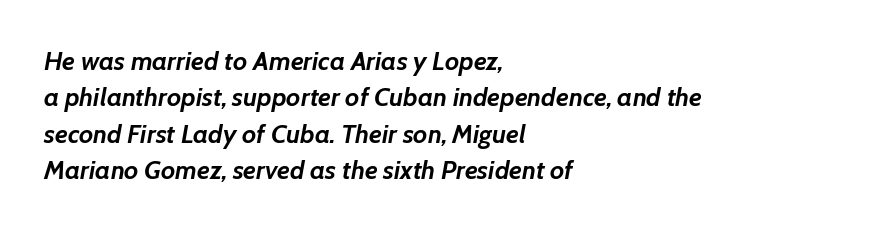
The image shows 26 px bold type, italic (leaning right); set left-aligned, normal line spacing (1.4x), normal letter spacing, not underlined.
